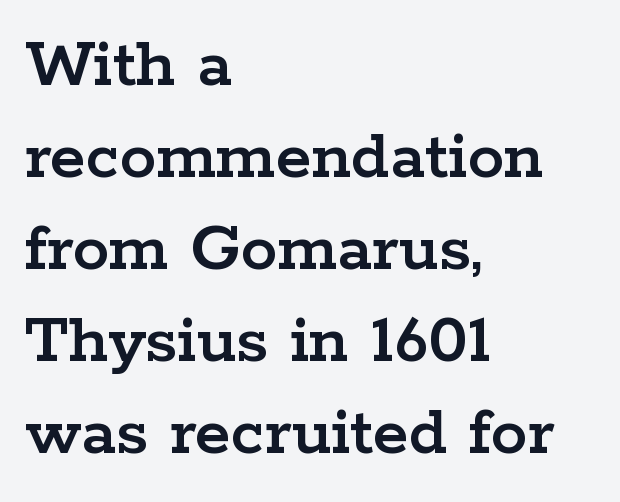
{"serif": "yes", "italic": "no", "width": "wide", "stroke_contrast": "low", "x_height": "medium", "monospaced": "no", "underline": "no", "align": "left", "line_spacing": "normal", "line_spacing_ratio": 1.26, "letter_spacing": "normal", "letter_spacing_em": 0.0, "glyph_px": 73}
